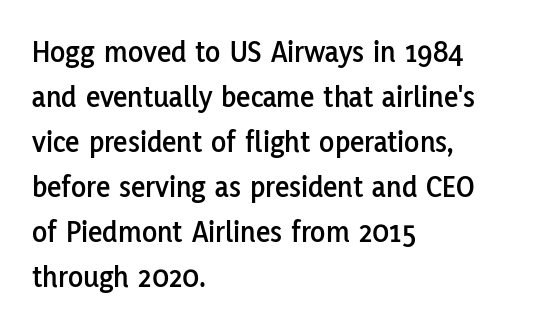
Caption: standard tracking, unaltered. Notice how the stems are strictly vertical — no italics here. These lines are rendered in a variable-pitch font. Regarding leading, the lines here are spaced in the standard way.
